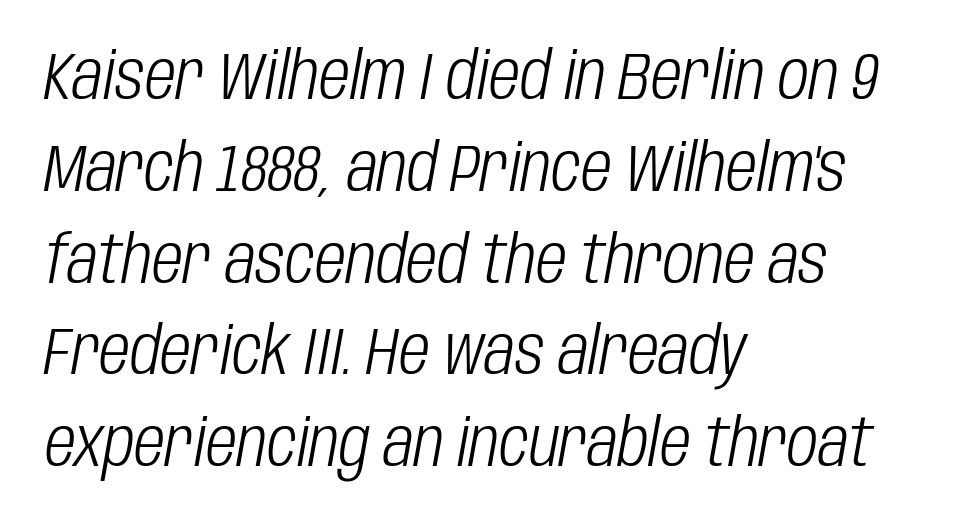
Default kerning and tracking; the words read as compact shapes. Regarding leading, the lines here are spaced in the standard way. Stem width sits at or under what a default text font uses. The passage shown is not underscored anywhere. Posture: slanted.
